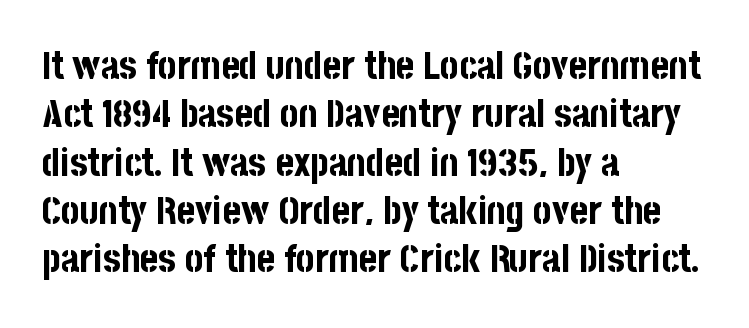
Decoration check: the copy has no underline. Set as a true bold cut, around the 700 mark. Tracking value appears to be zero — textbook default spacing. Is this a sans? Yes — the strokes have no serifs. This is roman type, the default non-slanted kind.
